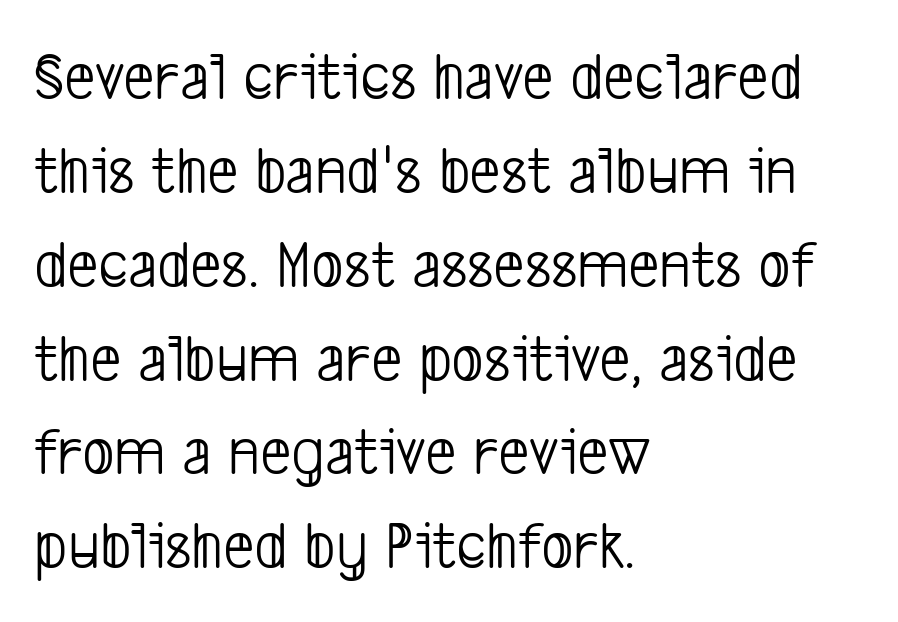
{"serif": "no", "bold": "no", "weight": "light", "width": "condensed", "stroke_contrast": "low", "x_height": "medium", "monospaced": "no", "underline": "no", "align": "left", "line_spacing": "normal", "line_spacing_ratio": 1.36, "letter_spacing": "normal", "letter_spacing_em": 0.0, "glyph_px": 69}
